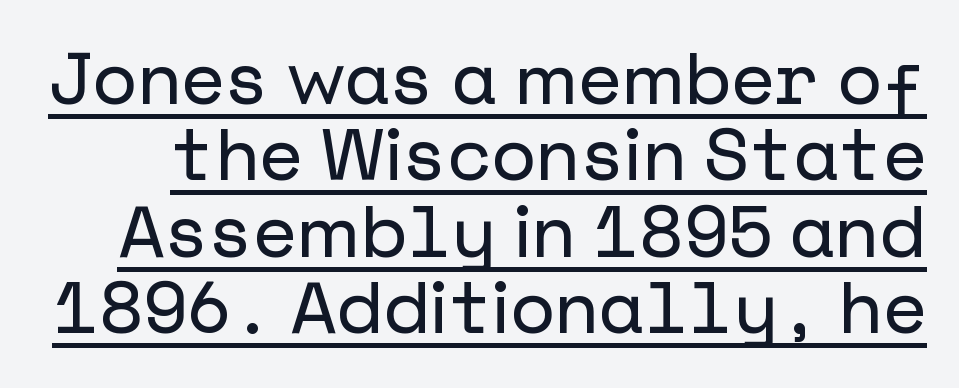
Q: Is the text italic (slanted)? A: No, it is upright.
Q: Is the typeface a serif or a sans-serif typeface? A: Sans-serif.
Q: Is the text underlined? A: Yes.
Q: Is the spacing between letters normal or unusually wide? A: Normal.
Q: Is the spacing between lines tight, normal or loose? A: Tight.
Q: Width (condensed, normal, or wide)? A: Normal.
Q: Stroke contrast? A: Low.
Q: x-height? A: Medium.
